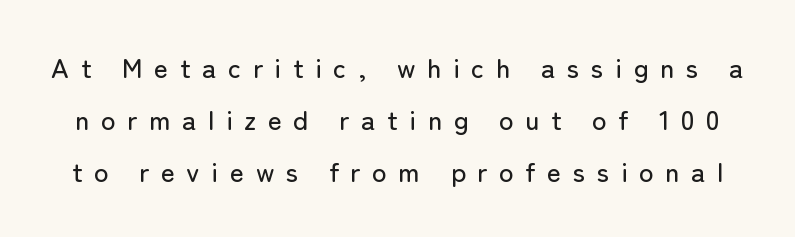
The image shows 27 px text type, upright; set loose line spacing (1.93x), unusually wide letter spacing (+0.43 em), not underlined.
